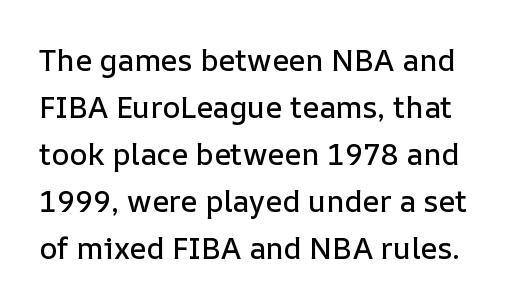
The image shows 30 px text type, upright; set normal line spacing (1.57x), normal letter spacing, not underlined; low stroke contrast and a medium x-height.
